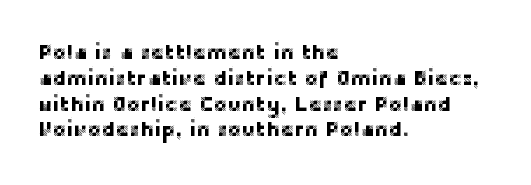
Q: Is the text italic (slanted)? A: No, it is upright.
Q: Is the text underlined? A: No.
Q: How is the paragraph aligned? A: Left-aligned.
Q: Is the spacing between letters normal or unusually wide? A: Normal.
